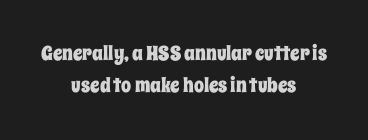
A typesetter would mark this as roman, not italic. Compared with typical paragraphs, the rows here are spaced about the same. The rag falls on both sides of this text block equally. No extra tracking has been applied to these lines. The space beneath each line is pristine and unruled.
